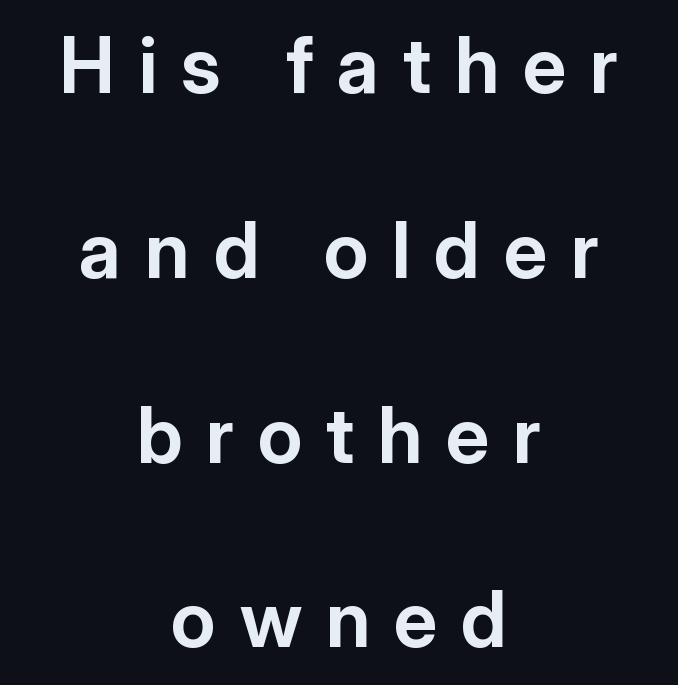
Notice how the passage keeps no hard edge, just a central spine. Honestly, there is no underline to notice here at all. Notice how the stems are strictly vertical — no italics here. Vertically, the passage feels expansive, rows floating well apart. Spacing verdict: proportional, widths tailored to each character.
